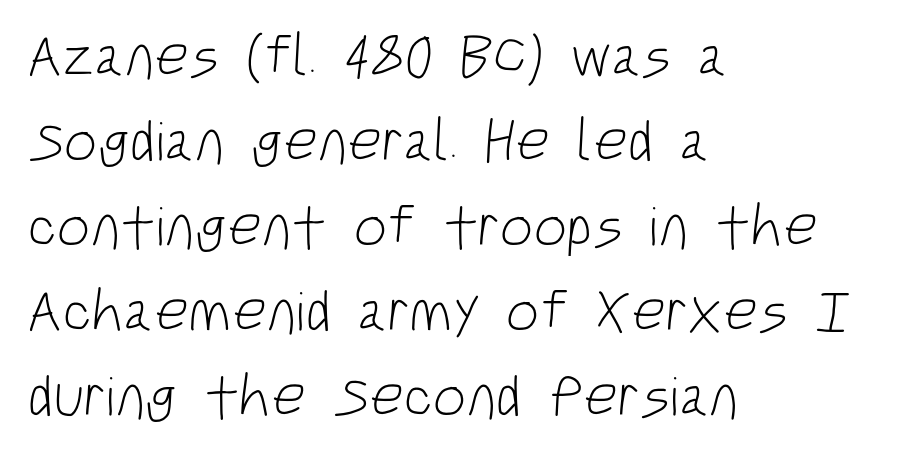
{"serif": "no", "bold": "no", "weight": "light", "width": "condensed", "stroke_contrast": "low", "x_height": "large", "monospaced": "no", "underline": "no", "align": "left", "line_spacing": "normal", "line_spacing_ratio": 1.44, "letter_spacing": "normal", "letter_spacing_em": 0.0, "glyph_px": 59}
